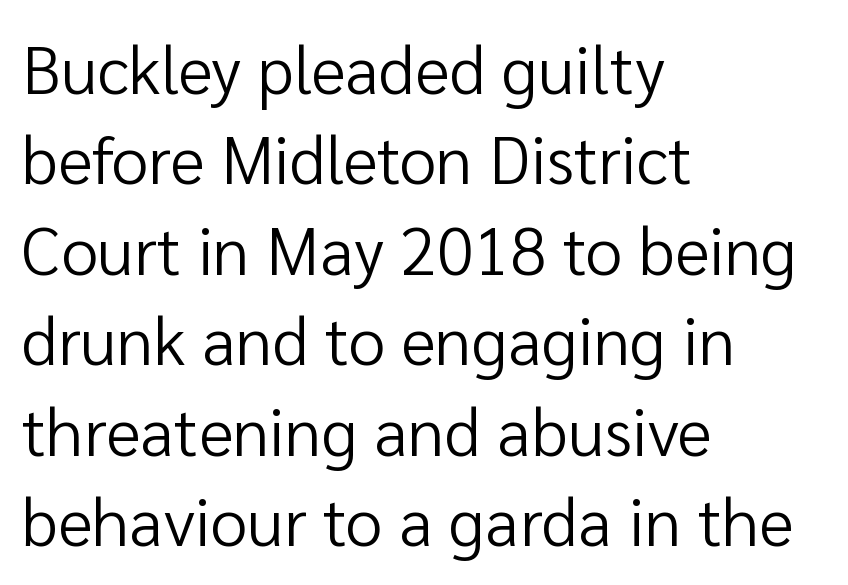
{"serif": "no", "italic": "no", "bold": "no", "weight": "regular", "width": "normal", "stroke_contrast": "low", "x_height": "medium", "monospaced": "no", "underline": "no", "align": "left", "line_spacing": "normal", "line_spacing_ratio": 1.35, "letter_spacing": "normal", "letter_spacing_em": 0.0, "glyph_px": 67}
